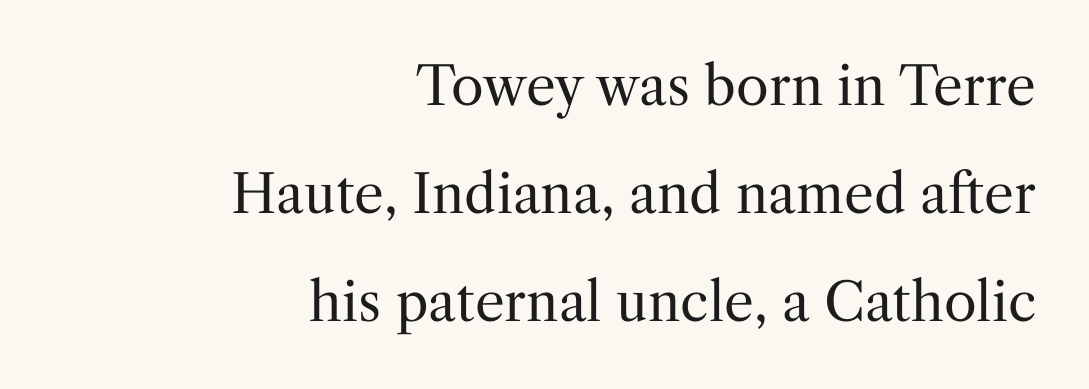
The image shows 53 px regular-weight serif type, upright; set right-aligned, loose line spacing (2.04x), normal letter spacing, not underlined; medium stroke contrast and a medium x-height.
